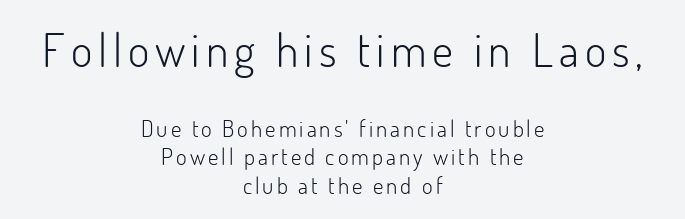
{"serif": "no", "italic": "no", "bold": "no", "weight": "light", "width": "normal", "stroke_contrast": "low", "x_height": "small", "monospaced": "no", "underline": "no", "align": "center", "line_spacing_ratio": 1.24, "larger_block": "first", "size_ratio": 2.0, "glyph_px": 46}
